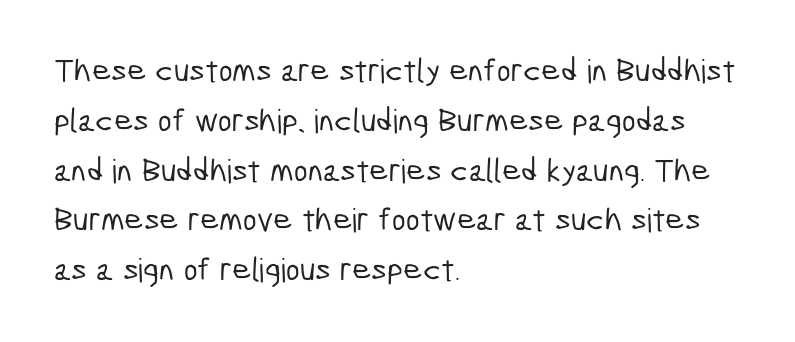
{"serif": "no", "width": "condensed", "stroke_contrast": "low", "x_height": "medium", "monospaced": "no", "underline": "no", "align": "left", "line_spacing": "normal", "line_spacing_ratio": 1.51, "letter_spacing": "normal", "letter_spacing_em": 0.0, "glyph_px": 33}
